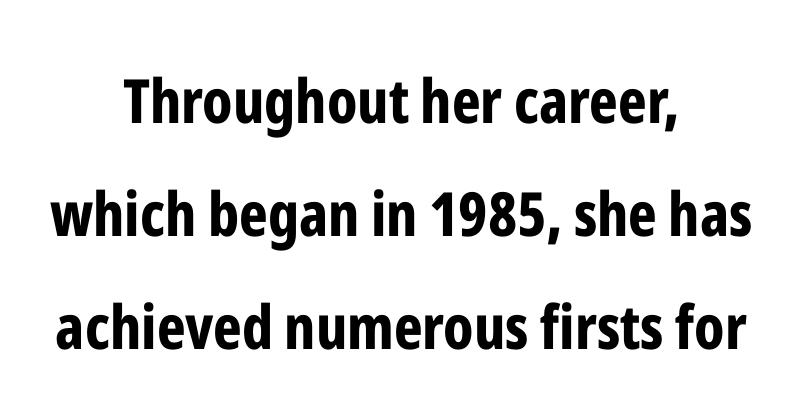
Q: Is the text bold? A: Yes.
Q: Is the text italic (slanted)? A: No, it is upright.
Q: Is the typeface a serif or a sans-serif typeface? A: Sans-serif.
Q: Is the text underlined? A: No.
Q: How is the paragraph aligned? A: Centered.
Q: Is the spacing between letters normal or unusually wide? A: Normal.
Q: Width (condensed, normal, or wide)? A: Condensed.
Q: Stroke contrast? A: Low.
Q: x-height? A: Medium.
Q: Monospaced? A: No.
